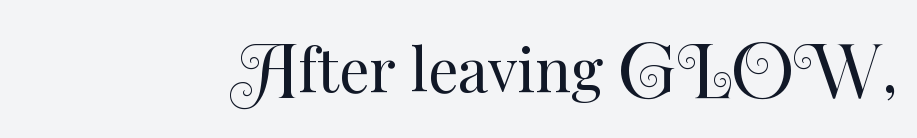
{"italic": "no", "bold": "no", "weight": "regular", "width": "normal", "stroke_contrast": "medium", "x_height": "small", "monospaced": "no", "underline": "no", "letter_spacing": "normal", "letter_spacing_em": 0.0, "glyph_px": 60}
